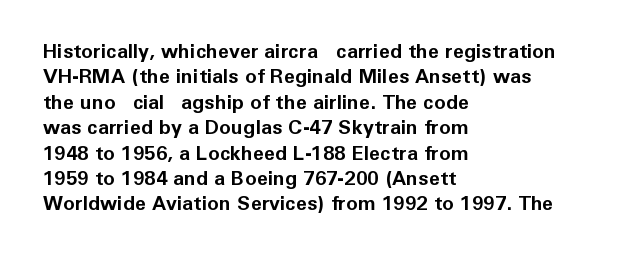
Characters follow at the spacing the type designer built in. What's the leading like? Ordinary, nothing unusual. Horizontal alignment here is leftward, the default for most running prose. The words here are not underlined. The typesetting leans heavy: a genuine bold.
